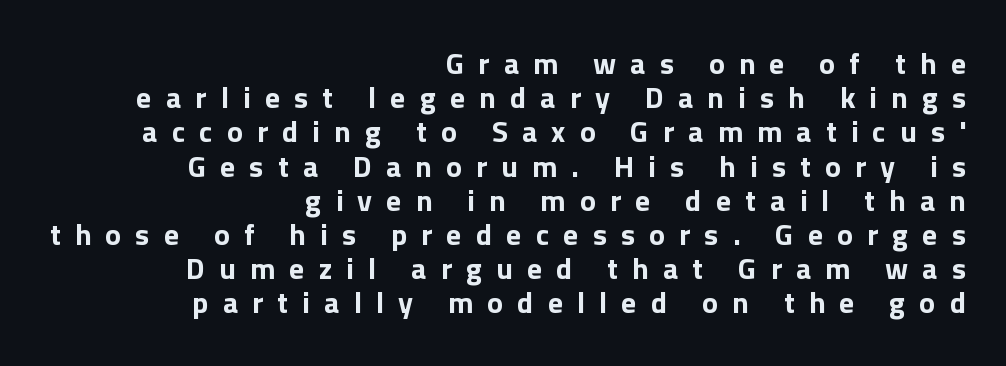
Do the characters align in a grid? No, the font is proportional. You could barely slide anything between these rows. The typesetting leans heavy: a genuine bold. The type is letterspaced generously, with wide tracking.
